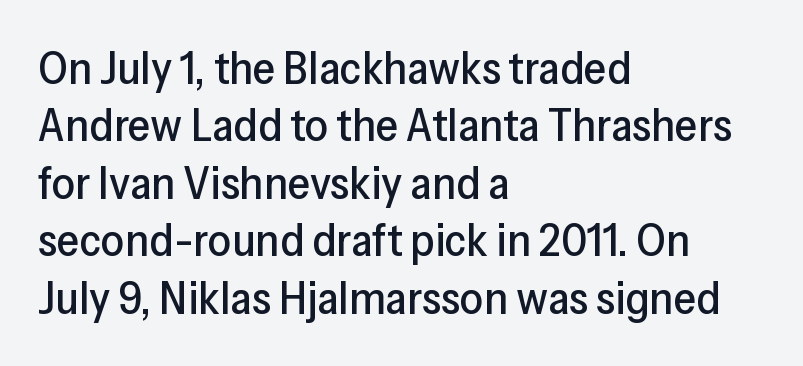
{"serif": "no", "italic": "no", "width": "normal", "stroke_contrast": "low", "x_height": "medium", "monospaced": "no", "underline": "no", "align": "left", "line_spacing": "normal", "line_spacing_ratio": 1.25, "letter_spacing": "normal", "letter_spacing_em": 0.0, "glyph_px": 46}
